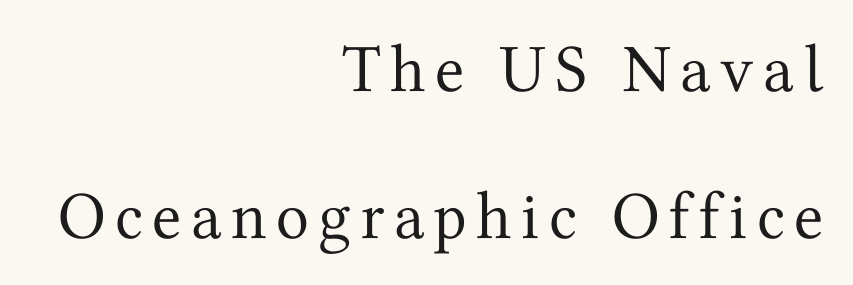
{"serif": "yes", "italic": "no", "bold": "no", "weight": "regular", "width": "normal", "stroke_contrast": "medium", "x_height": "medium", "monospaced": "no", "underline": "no", "align": "right", "line_spacing": "loose", "line_spacing_ratio": 2.16, "glyph_px": 68}
